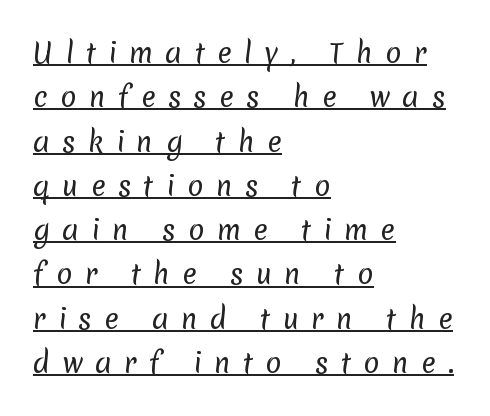
The image shows 27 px text type; set left-aligned, normal line spacing (1.64x), unusually wide letter spacing (+0.45 em), underlined.
